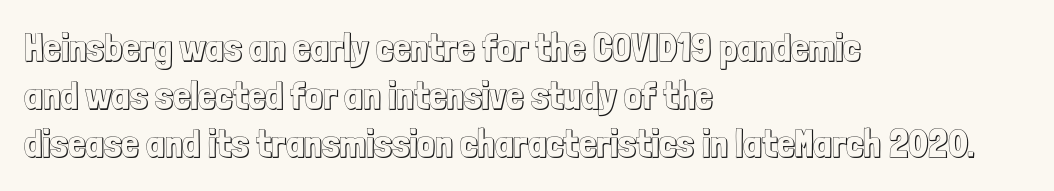
{"italic": "no", "width": "condensed", "x_height": "medium", "monospaced": "no", "underline": "no", "align": "left", "line_spacing_ratio": 1.23, "letter_spacing": "normal", "letter_spacing_em": 0.0, "glyph_px": 39}
